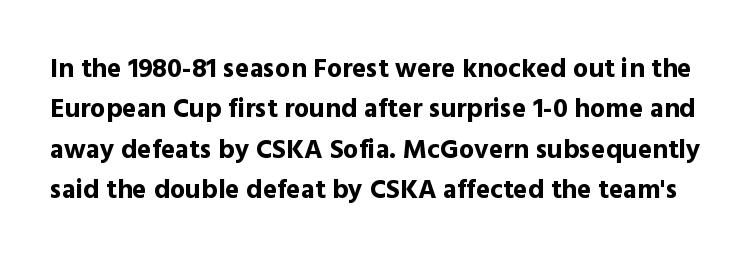
The image shows 27 px bold type, upright; set normal line spacing (1.5x), normal letter spacing, not underlined.
